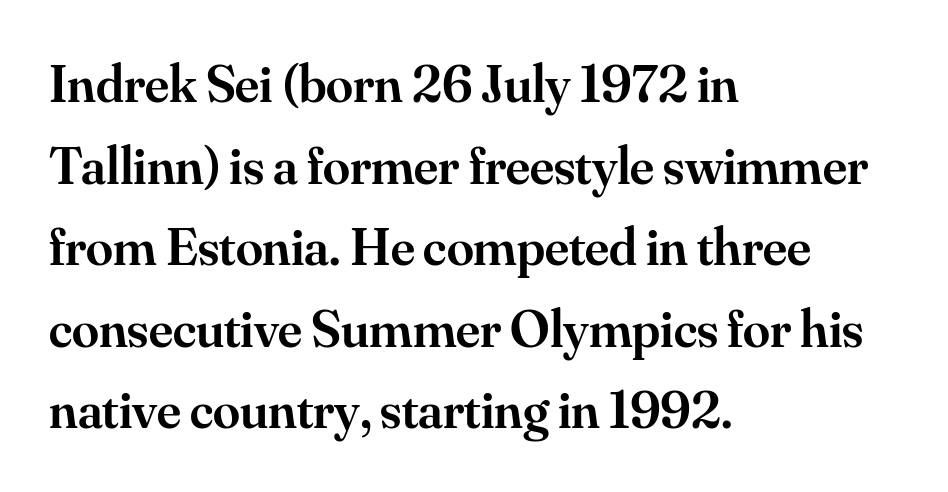
The letters are semibold — heavier than regular but short of a full bold. You could not count columns in this text — the font is proportionally spaced. Between one letter and the next there's only the usual sliver of space. Typeset ragged right — the left edge is the straight one. Honestly, the row spacing looks completely unremarkable.
